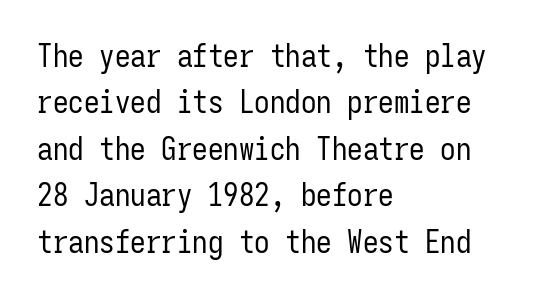
The image shows 31 px regular-weight, condensed sans-serif type, upright, monospaced; set left-aligned, normal line spacing (1.5x), normal letter spacing, not underlined; low stroke contrast and a medium x-height.
